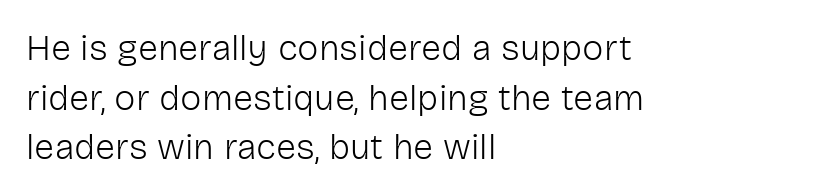
The image shows 36 px light sans-serif type, upright; set left-aligned, normal line spacing (1.38x), normal letter spacing, not underlined; low stroke contrast and a medium x-height.
